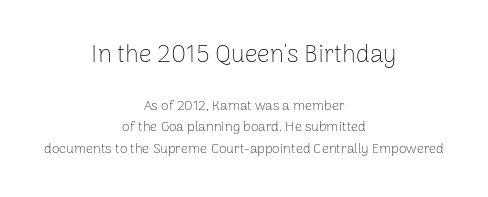
{"italic": "no", "bold": "no", "underline": "no", "align": "center", "line_spacing": "normal", "line_spacing_ratio": 1.55, "letter_spacing": "normal", "letter_spacing_em": 0.0, "larger_block": "first", "size_ratio": 1.79, "glyph_px": 25}
